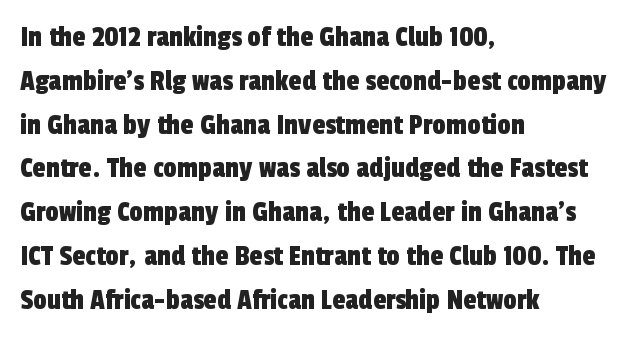
{"serif": "no", "width": "condensed", "x_height": "medium", "monospaced": "no", "underline": "no", "align": "left", "line_spacing": "normal", "line_spacing_ratio": 1.46, "letter_spacing": "normal", "letter_spacing_em": 0.0, "glyph_px": 30}
